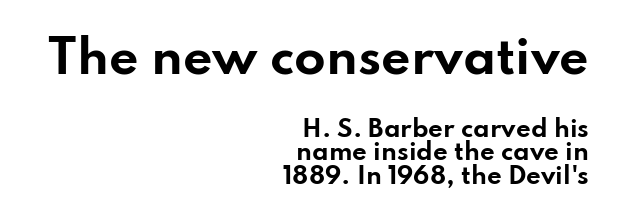
{"serif": "no", "italic": "no", "bold": "yes", "weight": "bold", "width": "wide", "stroke_contrast": "low", "x_height": "small", "monospaced": "no", "underline": "no", "align": "right", "line_spacing": "tight", "line_spacing_ratio": 1.01, "letter_spacing": "normal", "letter_spacing_em": 0.0, "larger_block": "first", "size_ratio": 2.0, "glyph_px": 46}
